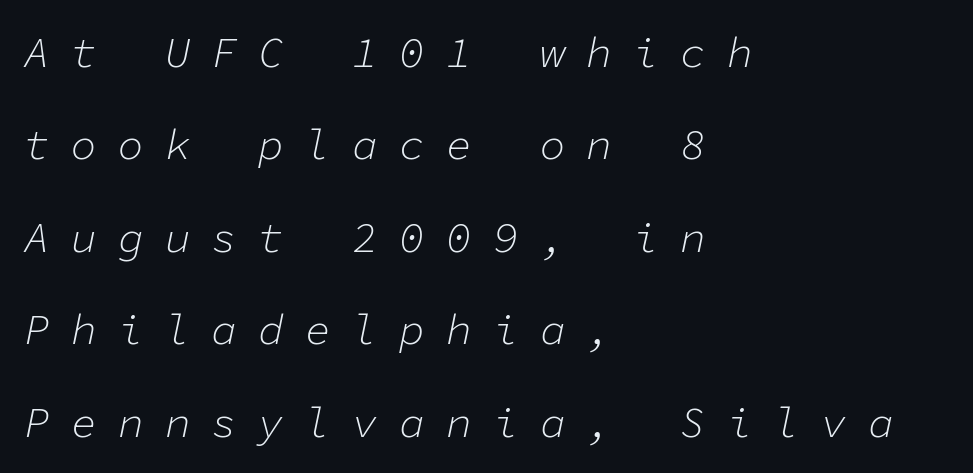
Counters stay open thanks to moderate or lighter strokes. The face used here is monospaced, like something from a code editor. Horizontal bands of white between lines are thick stripes. This rendering features lettering with no underline. Rendered with sloped, italic letterforms.
